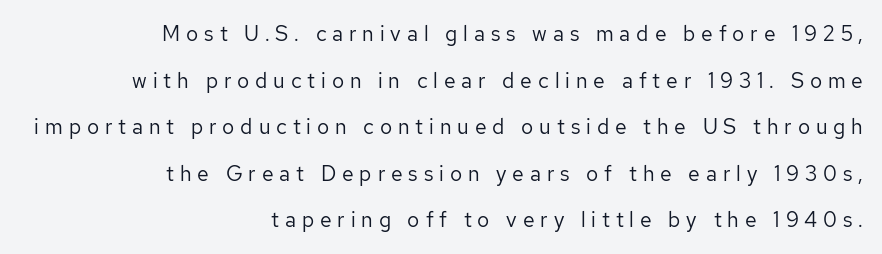
Characters follow at a spacing far wider than the type designer built in. Notice how the stems are strictly vertical — no italics here. These lines are set flush right with a ragged left edge. Interline gaps are noticeably wide in this sample.
